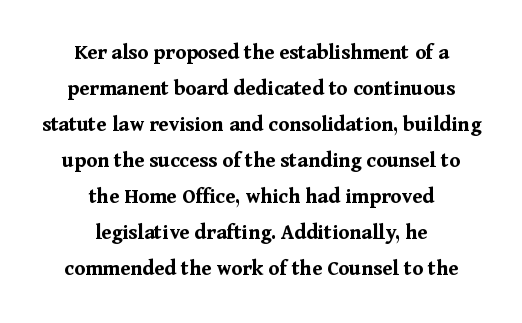
The whitespace from short lines is split evenly between both sides. The space beneath each line is pristine and unruled. Interline gaps are of average width in this sample. The font's upright variant was chosen for this text. Each word holds together tightly as a unit, with standard inter-letter gaps.
